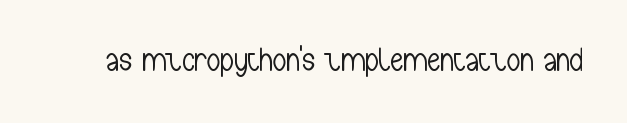
This is roman type, the default non-slanted kind. The zone under the glyphs is completely vacant. This sample has the flowing, uneven cadence of proportional lettering. The designer went with a sans here, leaving each stem footless. Each stroke keeps to a modest, everyday thickness or less.
